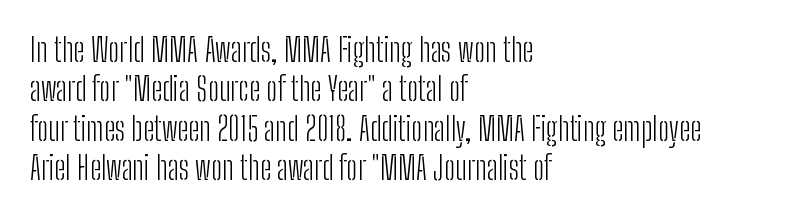
Q: Is the text bold? A: No.
Q: Is the text italic (slanted)? A: No, it is upright.
Q: Is the typeface a serif or a sans-serif typeface? A: Sans-serif.
Q: Is the text underlined? A: No.
Q: How is the paragraph aligned? A: Left-aligned.
Q: Is the spacing between letters normal or unusually wide? A: Normal.
Q: Width (condensed, normal, or wide)? A: Condensed.
Q: Stroke contrast? A: Low.
Q: x-height? A: Medium.
Q: Monospaced? A: No.
